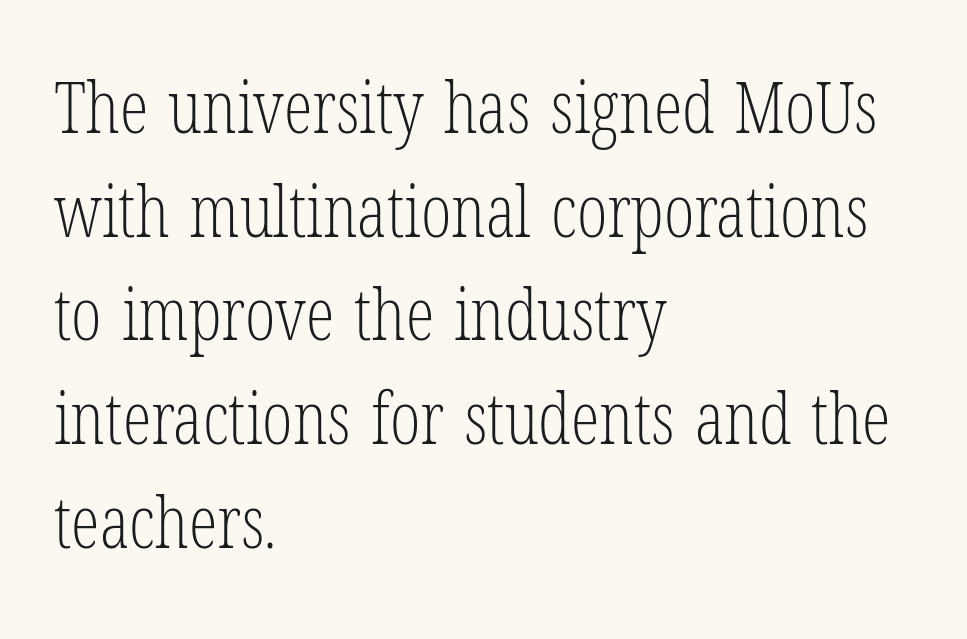
A typesetter would call this proportional, since set widths differ per character. The space directly below the letters is spotless. Left-aligned paragraph, ragged on the right. Old-style or modern, the face here clearly has serifs. Nope, not italic — everything's standing straight. Ink coverage per letter is moderate at most.
